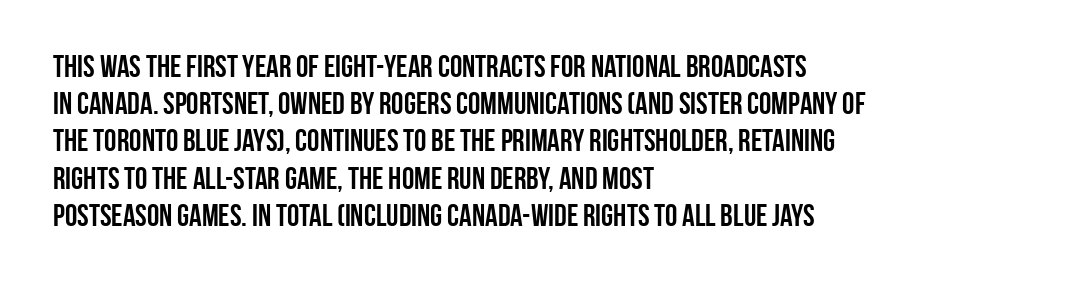
The space directly below the letters is spotless. Is this a fixed-width face? No — the glyphs have proportional, varying widths. Compared with typical body copy, the letter spacing here is the same. Look at the stroke-to-counter ratio: heavy, a bold. Examine the stroke ends and you'll find no serifs. A typesetter would mark this as roman, not italic.
